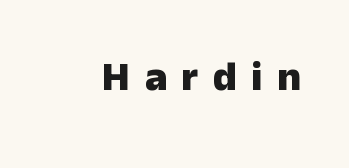
Q: Is the text bold? A: Yes.
Q: Is the text italic (slanted)? A: No, it is upright.
Q: Is the typeface a serif or a sans-serif typeface? A: Sans-serif.
Q: Is the text underlined? A: No.
Q: Is the spacing between letters normal or unusually wide? A: Unusually wide.
Q: Width (condensed, normal, or wide)? A: Normal.
Q: Stroke contrast? A: Low.
Q: x-height? A: Medium.
Q: Monospaced? A: No.
